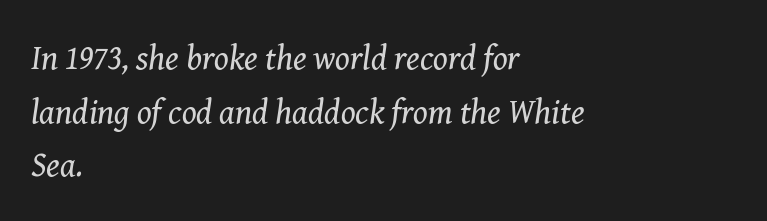
The image shows 34 px regular-weight serif type, italic (leaning right); set left-aligned, normal line spacing (1.58x), normal letter spacing, not underlined; medium stroke contrast and a medium x-height.
